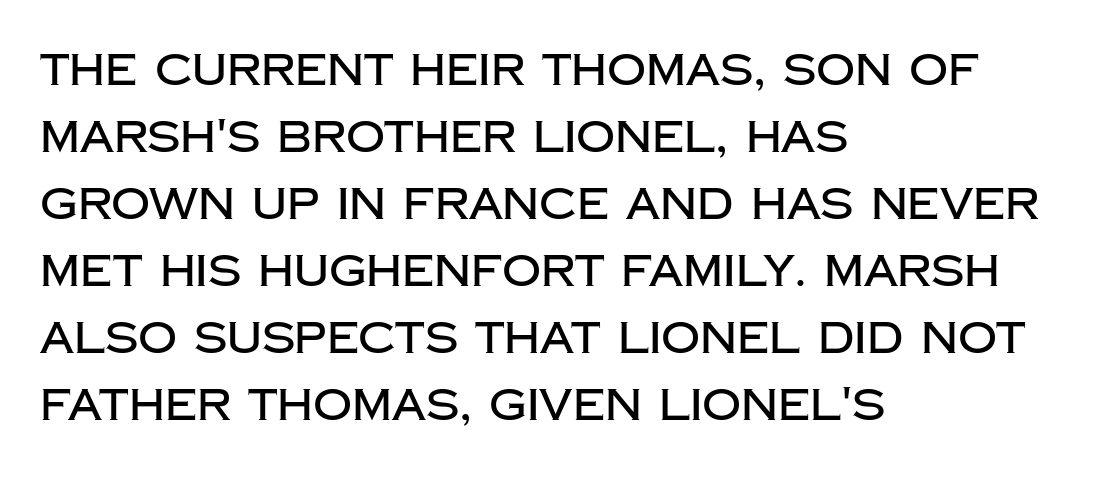
The image shows 43 px sans-serif type, upright; set left-aligned, normal line spacing (1.56x), normal letter spacing, not underlined; low stroke contrast and a large x-height.
